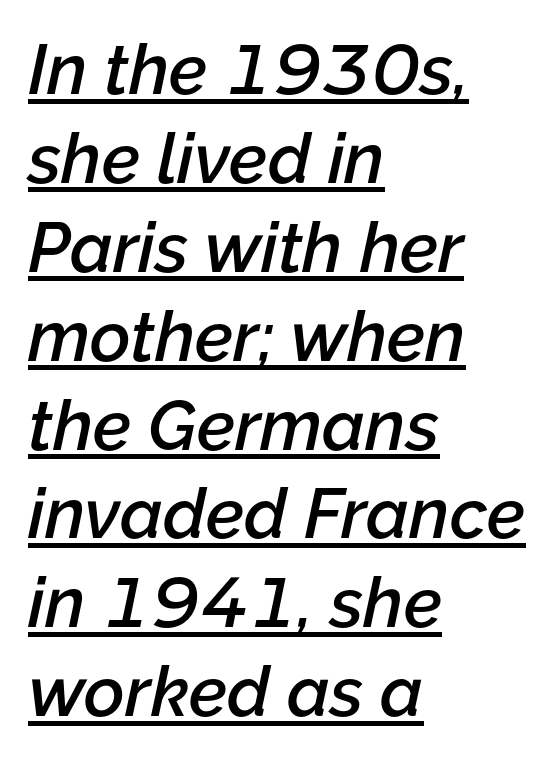
The image shows 70 px semibold type, italic (leaning right); set left-aligned, normal line spacing (1.27x), normal letter spacing, underlined; low stroke contrast and a medium x-height.
